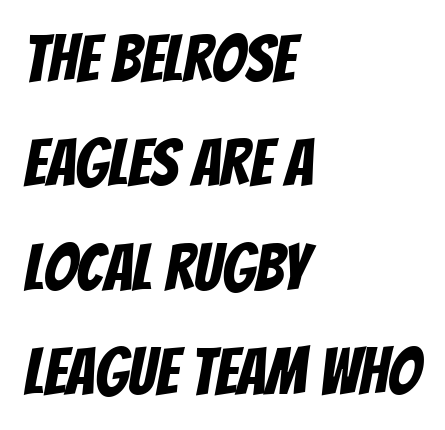
Q: Is the typeface a serif or a sans-serif typeface? A: Sans-serif.
Q: Is the text underlined? A: No.
Q: How is the paragraph aligned? A: Left-aligned.
Q: Is the spacing between letters normal or unusually wide? A: Normal.
Q: Is the spacing between lines tight, normal or loose? A: Normal.
Q: Width (condensed, normal, or wide)? A: Condensed.
Q: Stroke contrast? A: Low.
Q: x-height? A: Large.
Q: Monospaced? A: No.
